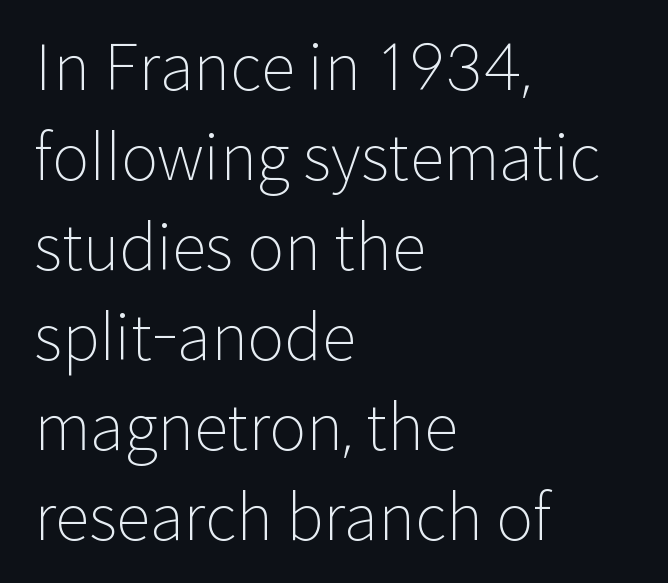
The image shows 63 px light sans-serif type, upright; set left-aligned, normal line spacing (1.43x), normal letter spacing, not underlined; low stroke contrast and a medium x-height.
